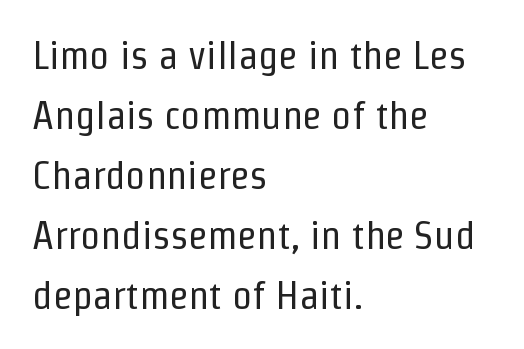
The image shows 40 px regular-weight, condensed sans-serif type, upright; set left-aligned, normal line spacing (1.5x), normal letter spacing, not underlined; low stroke contrast and a medium x-height.
